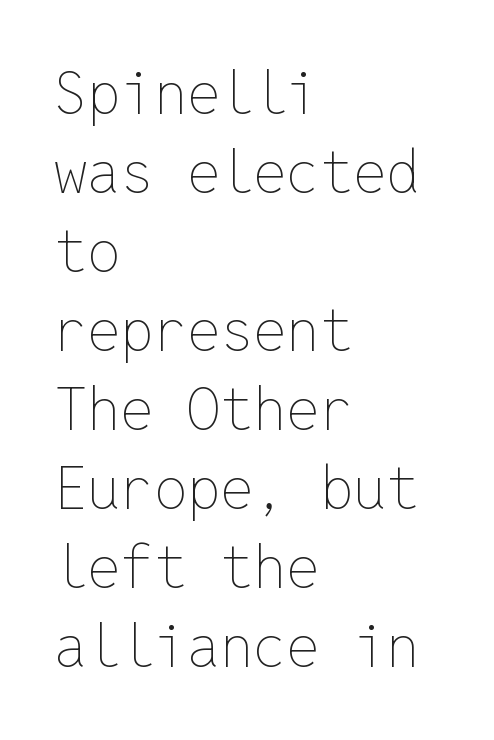
Weight: not bold — regular or lighter. Characters follow at the spacing the type designer built in. The leading is moderate, giving the passage an even texture. Caption: multi-line text, flush left, ragged right. Here the designer chose a console-style face with uniform glyph widths. Is there any slant? The stems are plumb.
